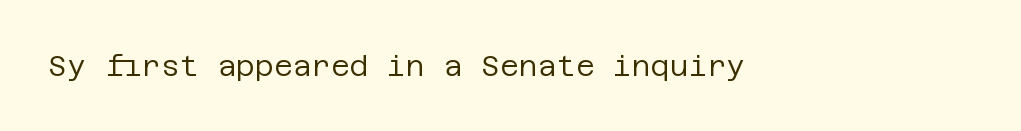
Q: Is the text bold? A: No.
Q: Is the text italic (slanted)? A: No, it is upright.
Q: Is the typeface a serif or a sans-serif typeface? A: Sans-serif.
Q: Is the text underlined? A: No.
Q: Is the spacing between letters normal or unusually wide? A: Normal.
Q: Width (condensed, normal, or wide)? A: Normal.
Q: Stroke contrast? A: Low.
Q: x-height? A: Large.
